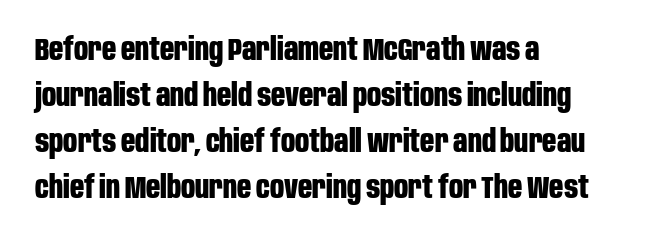
Q: Is the text bold? A: Yes.
Q: Is the text italic (slanted)? A: No, it is upright.
Q: Is the typeface a serif or a sans-serif typeface? A: Sans-serif.
Q: Is the text underlined? A: No.
Q: How is the paragraph aligned? A: Left-aligned.
Q: Is the spacing between letters normal or unusually wide? A: Normal.
Q: Is the spacing between lines tight, normal or loose? A: Normal.
Q: Width (condensed, normal, or wide)? A: Condensed.
Q: Stroke contrast? A: Low.
Q: x-height? A: Large.
Q: Monospaced? A: No.
